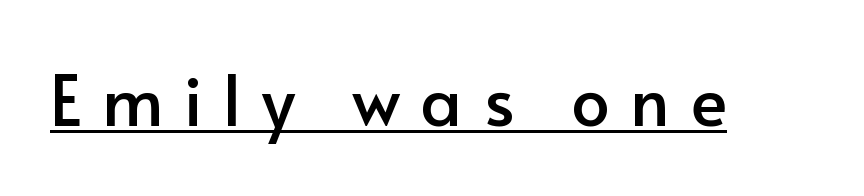
The image shows 69 px sans-serif type, upright; set unusually wide letter spacing (+0.29 em), underlined; low stroke contrast and a small x-height.
